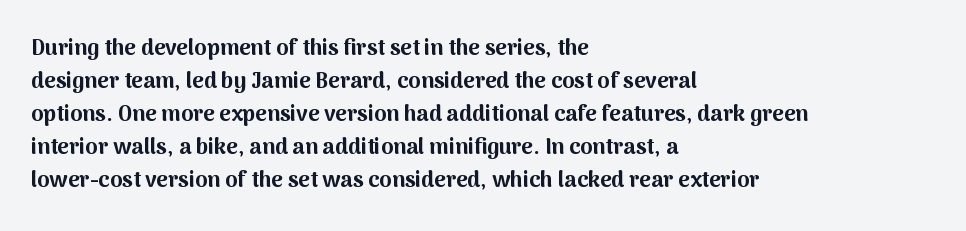
You'd pick this weight for a headline — it's a proper bold. The lettering holds an erect, upright posture throughout. Glance below the letters and you will spot only blank space. Layout note: lines flush left. Characters follow at the spacing the type designer built in. These lines sit exactly where default settings would place them.
